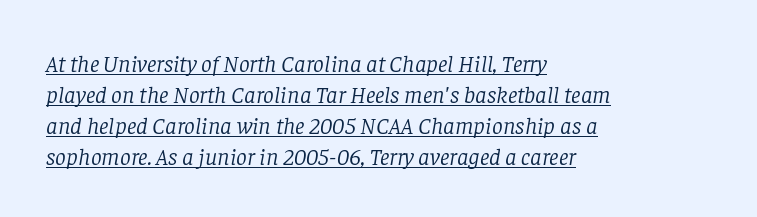
The image shows 24 px text type, italic (leaning right); set left-aligned, normal line spacing (1.29x), normal letter spacing, underlined.
